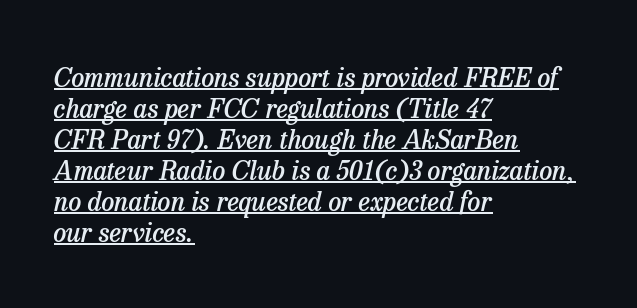
Line beginnings align vertically; line endings do not. Characters are canted at an angle relative to the baseline's perpendicular. The gaps between neighbouring characters are ordinary and unremarkable. A rule runs beneath these lines of type. The face used here is a semibold: visibly heavier than regular, lighter than bold.
